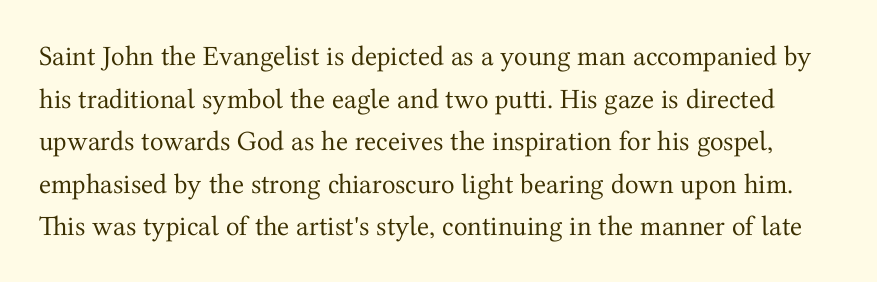
Q: Is the text bold? A: No.
Q: Is the text italic (slanted)? A: No, it is upright.
Q: Is the typeface a serif or a sans-serif typeface? A: Serif.
Q: Is the text underlined? A: No.
Q: Is the spacing between letters normal or unusually wide? A: Normal.
Q: Is the spacing between lines tight, normal or loose? A: Normal.
Q: Width (condensed, normal, or wide)? A: Normal.
Q: Stroke contrast? A: Medium.
Q: x-height? A: Medium.
Q: Monospaced? A: No.
